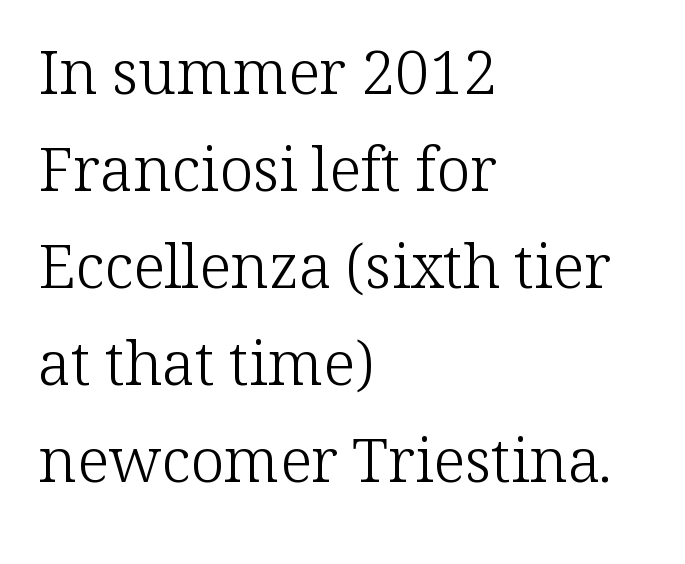
Honestly, there is no underline to notice here at all. What's the leading like? Ordinary, nothing unusual. No letter is thick-stroked: the sample isn't bold. Tall strokes in this sample are plumb rather than angled. The type is set solid horizontally, with unmodified tracking. Serif or sans? Serif — the stroke terminals have little feet.
